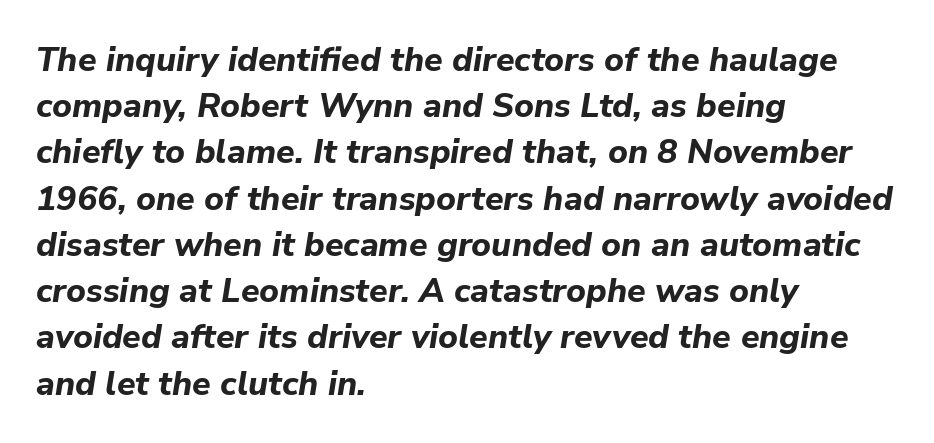
{"italic": "yes", "lean": "right", "slant_degrees": 9, "bold": "yes", "weight": "bold", "width": "normal", "stroke_contrast": "low", "x_height": "medium", "monospaced": "no", "underline": "no", "align": "left", "line_spacing": "normal", "line_spacing_ratio": 1.36, "letter_spacing": "normal", "letter_spacing_em": 0.0, "glyph_px": 34}
